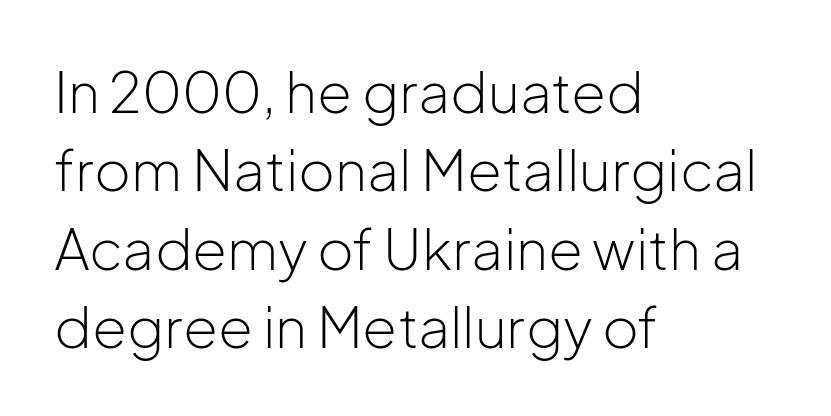
{"serif": "no", "italic": "no", "bold": "no", "weight": "light", "width": "normal", "stroke_contrast": "low", "x_height": "medium", "monospaced": "no", "underline": "no", "align": "left", "line_spacing": "normal", "line_spacing_ratio": 1.4, "letter_spacing": "normal", "letter_spacing_em": 0.0, "glyph_px": 56}
